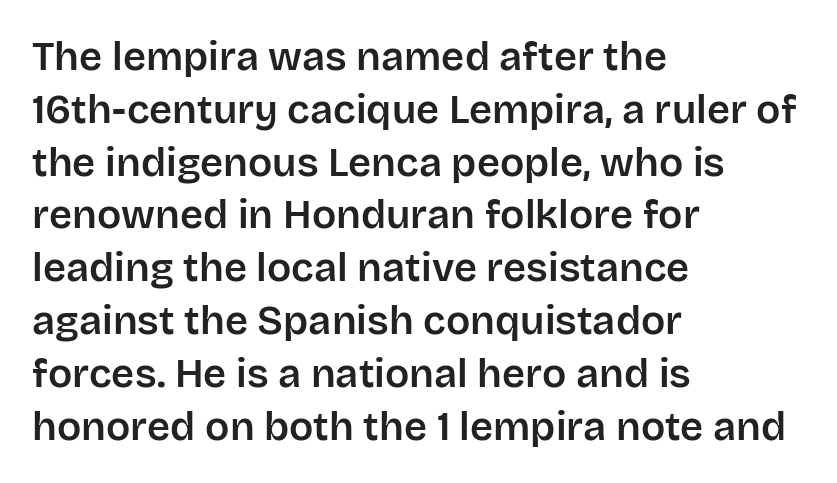
The image shows 40 px sans-serif type, upright; set left-aligned, normal line spacing (1.32x), normal letter spacing, not underlined; low stroke contrast and a large x-height.
